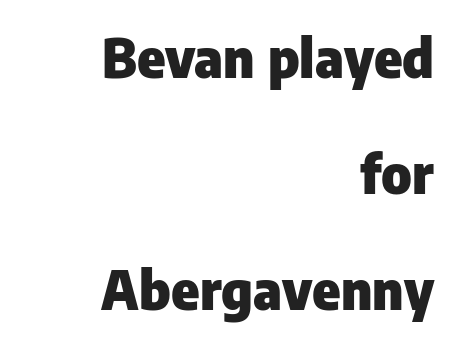
The image shows 53 px heavy sans-serif type, upright; set right-aligned, loose line spacing (2.19x), normal letter spacing, not underlined; low stroke contrast and a medium x-height.
